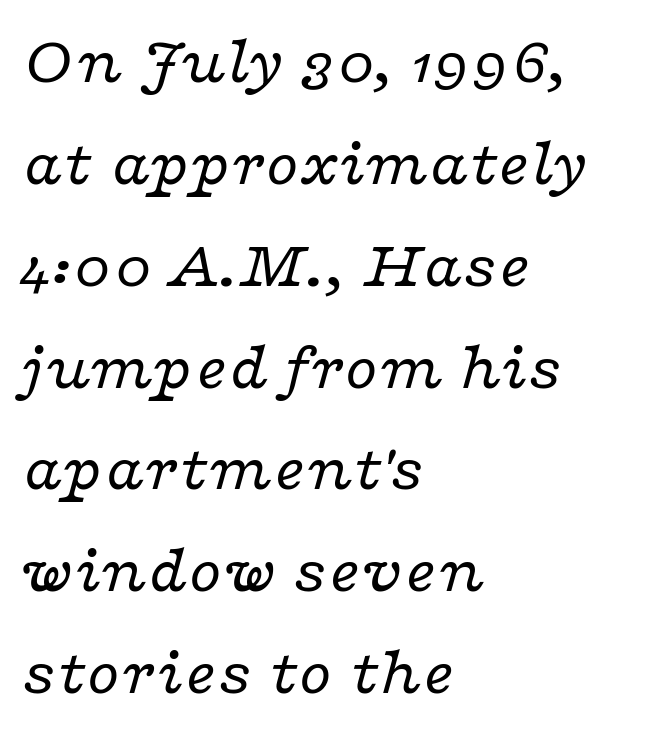
Q: Is the text bold? A: No.
Q: Is the text italic (slanted)? A: Yes, it leans right by about 16 degrees.
Q: Is the typeface a serif or a sans-serif typeface? A: Serif.
Q: Is the text underlined? A: No.
Q: How is the paragraph aligned? A: Left-aligned.
Q: Is the spacing between letters normal or unusually wide? A: Normal.
Q: Is the spacing between lines tight, normal or loose? A: Normal.
Q: Width (condensed, normal, or wide)? A: Wide.
Q: Stroke contrast? A: Low.
Q: x-height? A: Medium.
Q: Monospaced? A: No.
